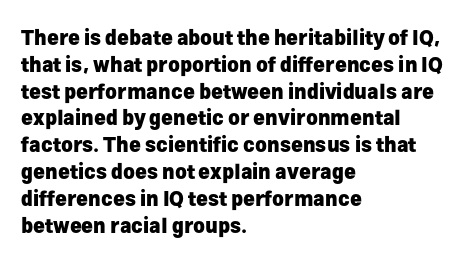
{"italic": "no", "bold": "yes", "underline": "no", "align": "left", "line_spacing": "normal", "line_spacing_ratio": 1.34, "letter_spacing": "normal", "letter_spacing_em": 0.0, "glyph_px": 20}
